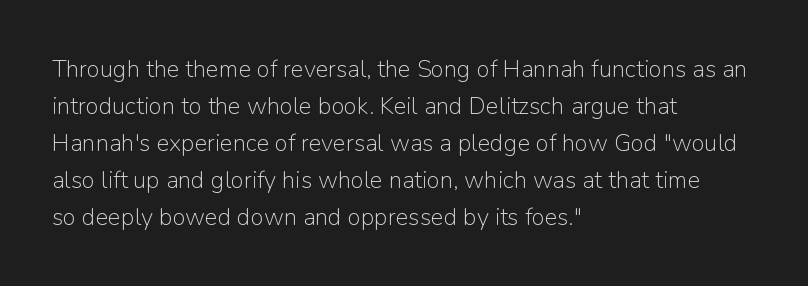
{"italic": "no", "bold": "no", "underline": "no", "align": "left", "line_spacing": "normal", "line_spacing_ratio": 1.54, "letter_spacing": "normal", "letter_spacing_em": 0.0, "glyph_px": 24}
